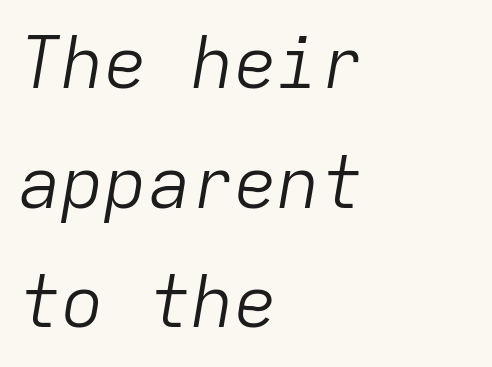
{"italic": "yes", "lean": "right", "slant_degrees": 9, "bold": "no", "weight": "light", "width": "normal", "stroke_contrast": "low", "x_height": "medium", "monospaced": "yes", "underline": "no", "align": "left", "line_spacing": "normal", "line_spacing_ratio": 1.66, "letter_spacing": "normal", "letter_spacing_em": 0.0, "glyph_px": 72}
